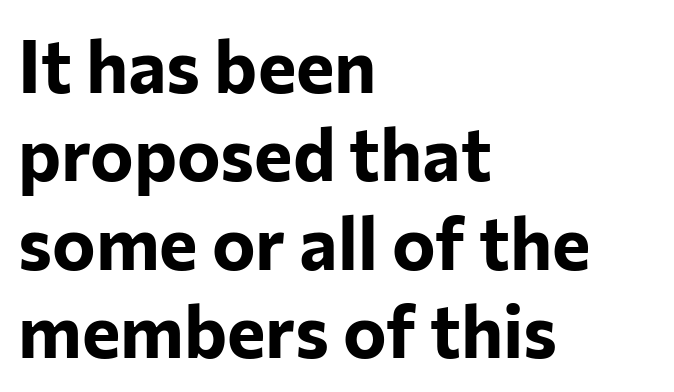
{"serif": "no", "italic": "no", "bold": "yes", "weight": "bold", "width": "normal", "stroke_contrast": "low", "x_height": "medium", "monospaced": "no", "underline": "no", "align": "left", "line_spacing_ratio": 1.21, "letter_spacing": "normal", "letter_spacing_em": 0.0, "glyph_px": 73}
